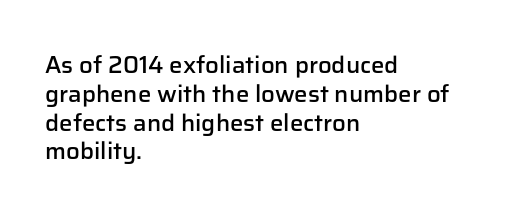
The image shows 24 px text type, upright; set left-aligned, line spacing 1.2x, normal letter spacing, not underlined.
